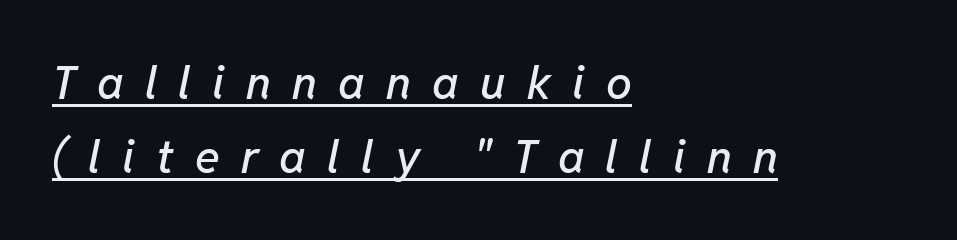
{"italic": "yes", "lean": "right", "slant_degrees": 11, "width": "normal", "stroke_contrast": "low", "x_height": "medium", "monospaced": "no", "underline": "yes", "align": "left", "line_spacing": "normal", "line_spacing_ratio": 1.61, "letter_spacing": "wide", "letter_spacing_em": 0.46, "glyph_px": 46}
